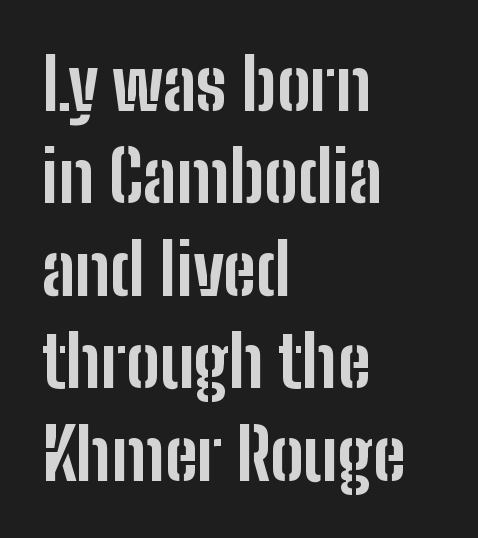
Q: Is the text bold? A: Yes.
Q: Is the text italic (slanted)? A: No, it is upright.
Q: Is the typeface a serif or a sans-serif typeface? A: Sans-serif.
Q: Is the text underlined? A: No.
Q: How is the paragraph aligned? A: Left-aligned.
Q: Is the spacing between letters normal or unusually wide? A: Normal.
Q: Is the spacing between lines tight, normal or loose? A: Normal.
Q: Width (condensed, normal, or wide)? A: Condensed.
Q: Stroke contrast? A: Low.
Q: x-height? A: Medium.
Q: Monospaced? A: No.
